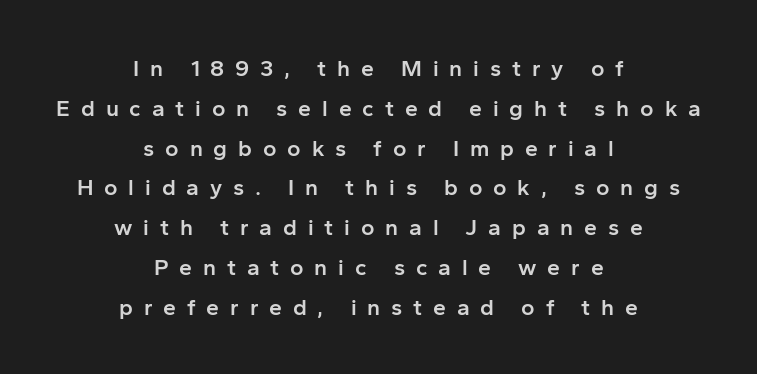
{"italic": "no", "bold": "semi", "underline": "no", "align": "center", "line_spacing_ratio": 1.73, "letter_spacing": "wide", "letter_spacing_em": 0.47, "glyph_px": 23}
